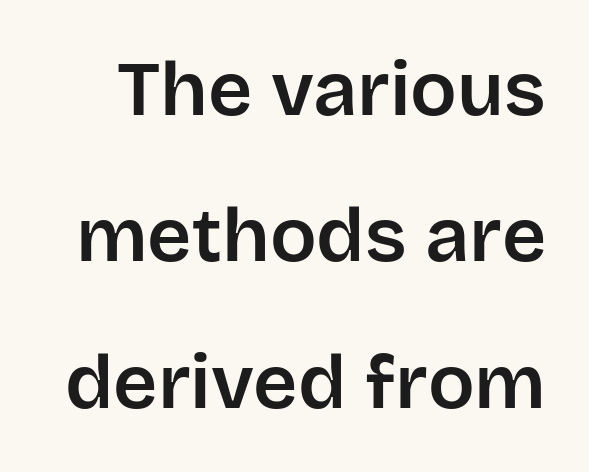
Q: Is the text italic (slanted)? A: No, it is upright.
Q: Is the typeface a serif or a sans-serif typeface? A: Sans-serif.
Q: Is the text underlined? A: No.
Q: Is the spacing between letters normal or unusually wide? A: Normal.
Q: Is the spacing between lines tight, normal or loose? A: Loose.
Q: Width (condensed, normal, or wide)? A: Normal.
Q: Stroke contrast? A: Low.
Q: x-height? A: Large.
Q: Monospaced? A: No.
